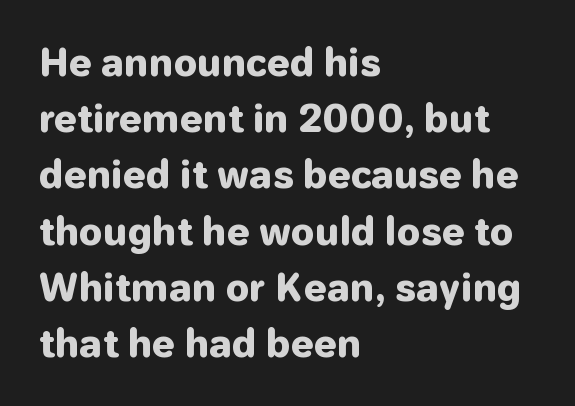
{"serif": "no", "italic": "no", "bold": "yes", "weight": "heavy", "width": "normal", "stroke_contrast": "low", "x_height": "medium", "monospaced": "no", "underline": "no", "align": "left", "line_spacing": "normal", "line_spacing_ratio": 1.52, "letter_spacing": "normal", "letter_spacing_em": 0.0, "glyph_px": 37}
